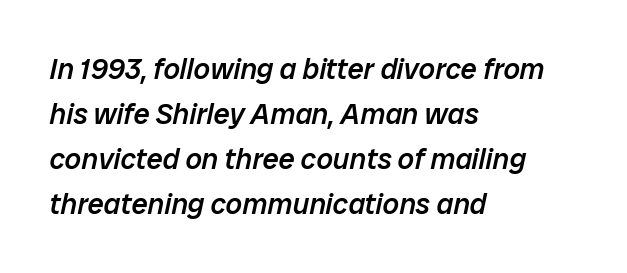
Q: Is the text bold? A: Semi-bold.
Q: Is the text italic (slanted)? A: Yes, it leans right by about 12 degrees.
Q: Is the text underlined? A: No.
Q: How is the paragraph aligned? A: Left-aligned.
Q: Is the spacing between letters normal or unusually wide? A: Normal.
Q: Is the spacing between lines tight, normal or loose? A: Normal.
Q: Width (condensed, normal, or wide)? A: Normal.
Q: Stroke contrast? A: Low.
Q: x-height? A: Medium.
Q: Monospaced? A: No.
